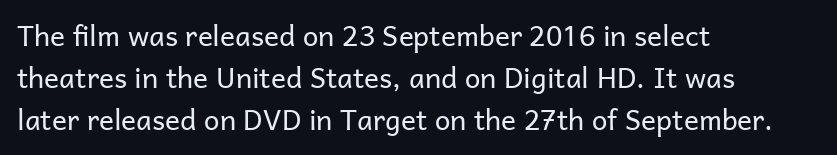
{"serif": "no", "italic": "no", "bold": "no", "weight": "regular", "width": "normal", "stroke_contrast": "low", "x_height": "medium", "monospaced": "no", "underline": "no", "align": "left", "line_spacing": "normal", "line_spacing_ratio": 1.5, "letter_spacing": "normal", "letter_spacing_em": 0.0, "glyph_px": 28}
